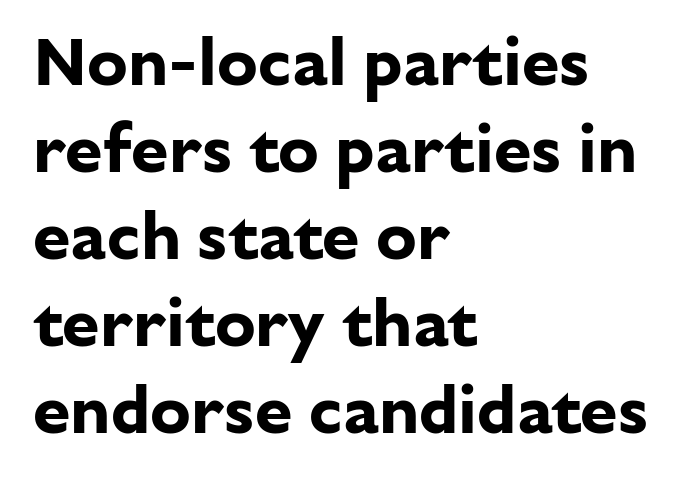
The image shows 68 px bold sans-serif type, upright; set left-aligned, normal line spacing (1.28x), normal letter spacing, not underlined; low stroke contrast and a medium x-height.
